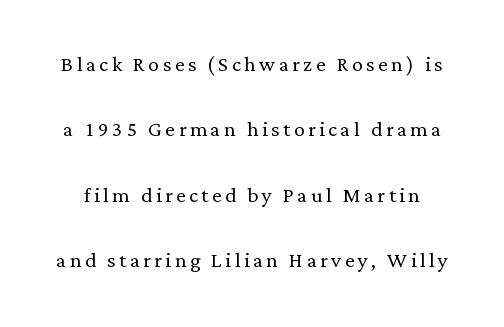
The axis of the letterforms is exactly vertical. Heft: none added — not bold. A typesetter would call this leading open, well beyond the default. Quick note: underline off.
